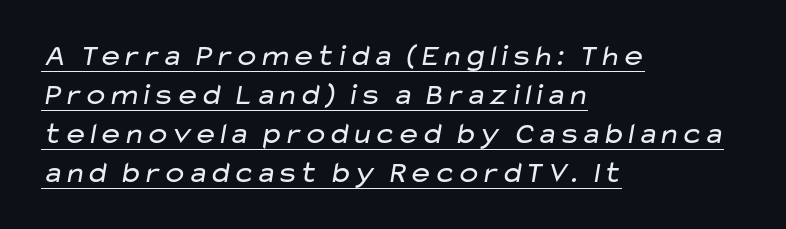
Typeset ragged right — the left edge is the straight one. Here the glyphs are tracked normally, forming tight word shapes. Think of a printed novel: that variable character pitch is what you see here. Interline gaps are of average width in this sample. The typesetter has applied underlining to the passage shown.
